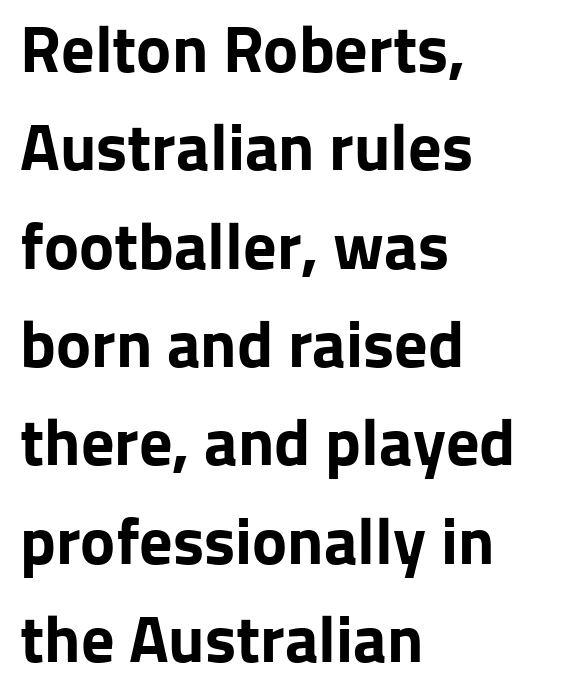
The image shows 66 px bold sans-serif type, upright; set left-aligned, normal line spacing (1.49x), normal letter spacing, not underlined; low stroke contrast and a medium x-height.
